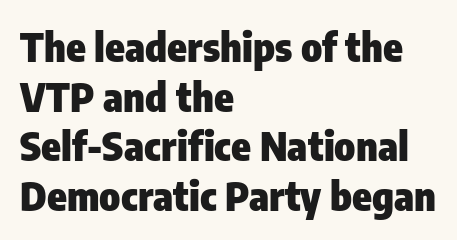
Q: Is the text bold? A: Yes.
Q: Is the text italic (slanted)? A: No, it is upright.
Q: Is the typeface a serif or a sans-serif typeface? A: Sans-serif.
Q: Is the text underlined? A: No.
Q: How is the paragraph aligned? A: Left-aligned.
Q: Is the spacing between letters normal or unusually wide? A: Normal.
Q: Width (condensed, normal, or wide)? A: Condensed.
Q: Stroke contrast? A: Low.
Q: x-height? A: Medium.
Q: Monospaced? A: No.
